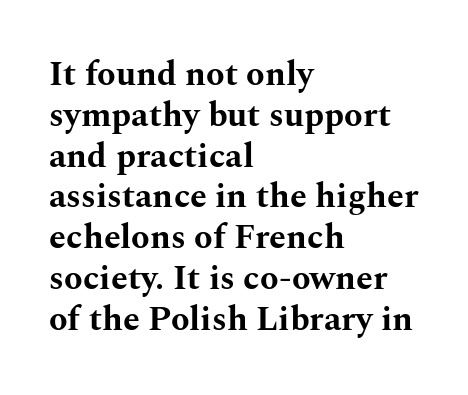
{"serif": "yes", "italic": "no", "bold": "yes", "weight": "bold", "width": "wide", "stroke_contrast": "medium", "x_height": "medium", "monospaced": "no", "underline": "no", "align": "left", "line_spacing_ratio": 1.2, "letter_spacing": "normal", "letter_spacing_em": 0.0, "glyph_px": 34}
